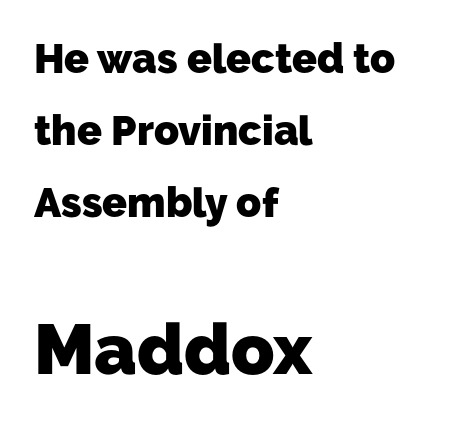
The image shows 71 px heavy sans-serif type; set left-aligned, line spacing 1.76x, normal letter spacing, not underlined; the second (bottom) block is 1.73x larger; low stroke contrast and a medium x-height.
